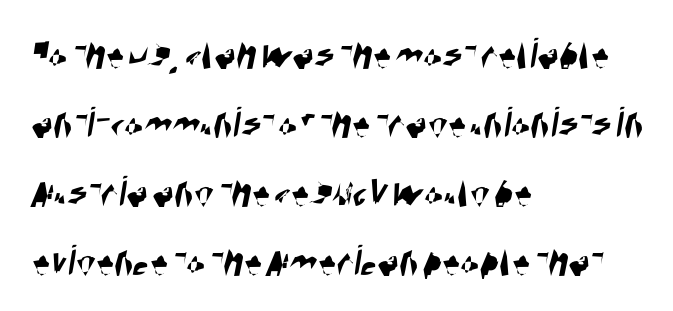
The image shows 45 px condensed sans-serif type; set left-aligned, normal line spacing (1.53x), normal letter spacing, not underlined; high stroke contrast and a large x-height.
